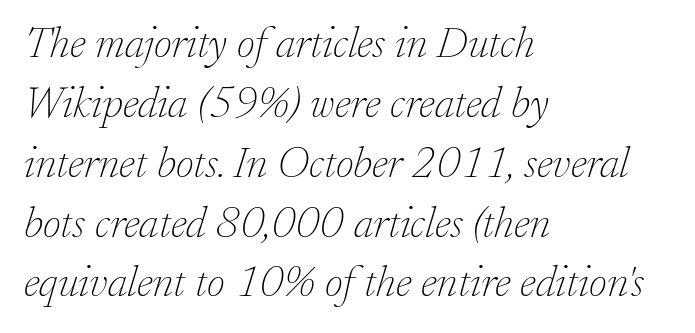
The image shows 44 px thin serif type, italic (leaning right); set left-aligned, normal line spacing (1.36x), normal letter spacing, not underlined; low stroke contrast and a small x-height.
